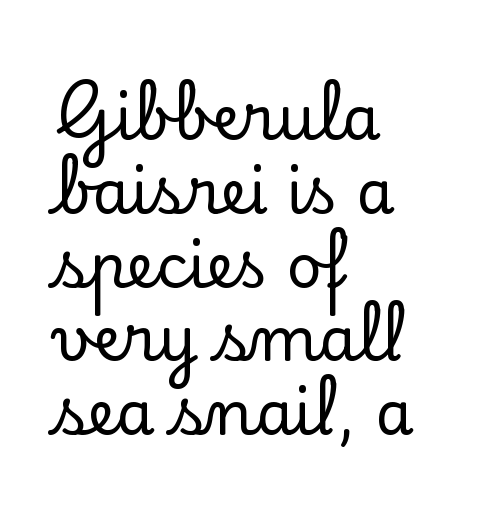
{"serif": "yes", "italic": "no", "width": "normal", "stroke_contrast": "low", "x_height": "small", "monospaced": "no", "underline": "no", "align": "left", "line_spacing_ratio": 1.21, "letter_spacing": "normal", "letter_spacing_em": 0.0, "glyph_px": 61}
